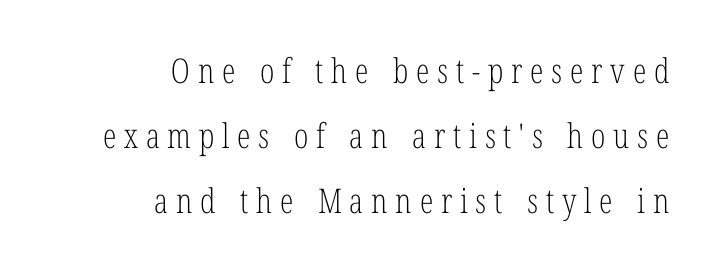
Do the letters lean? They stand straight. Varying glyph widths throughout — classic text-font behaviour. Inter-character spacing is expanded well beyond the font's built-in metrics. Weight: in the light-to-regular range.
